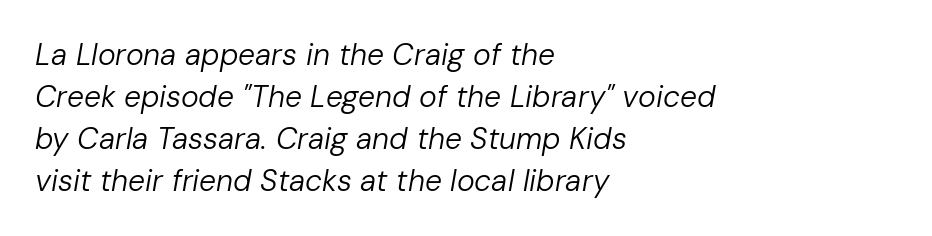
The image shows 30 px regular-weight type, italic (leaning right); set left-aligned, normal line spacing (1.4x), normal letter spacing, not underlined; low stroke contrast and a medium x-height.
